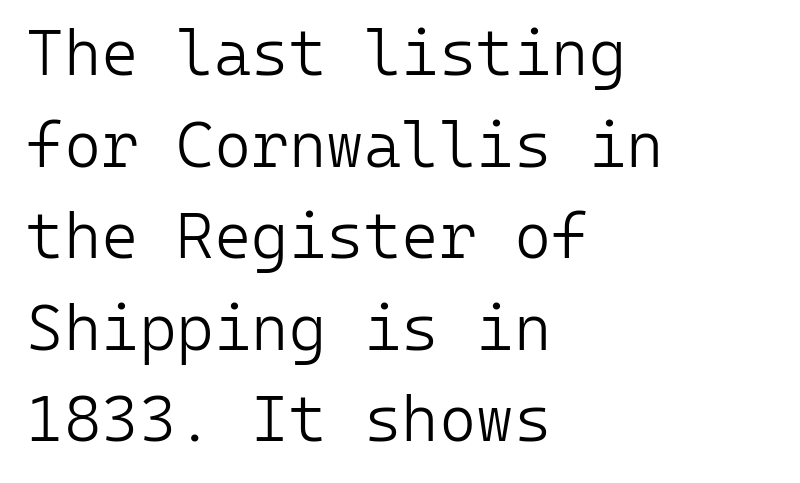
The image shows 64 px light sans-serif type, upright, monospaced; set left-aligned, normal line spacing (1.43x), normal letter spacing, not underlined; low stroke contrast and a medium x-height.
